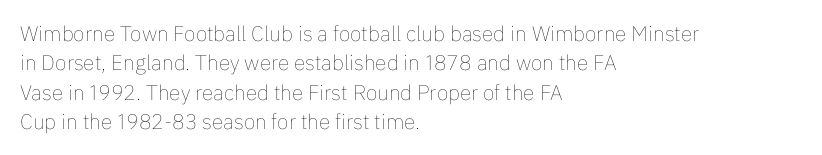
The image shows 21 px text type, upright; set left-aligned, normal line spacing (1.4x), normal letter spacing, not underlined.
